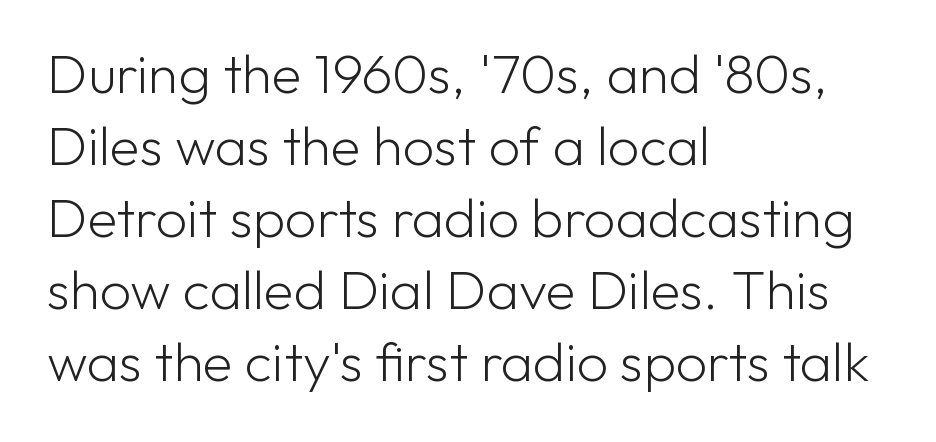
Nope, not italic — everything's standing straight. No word sits above an underline. Each letter keeps its own natural width here, so spacing adapts to shape. Line beginnings align vertically; line endings do not.
